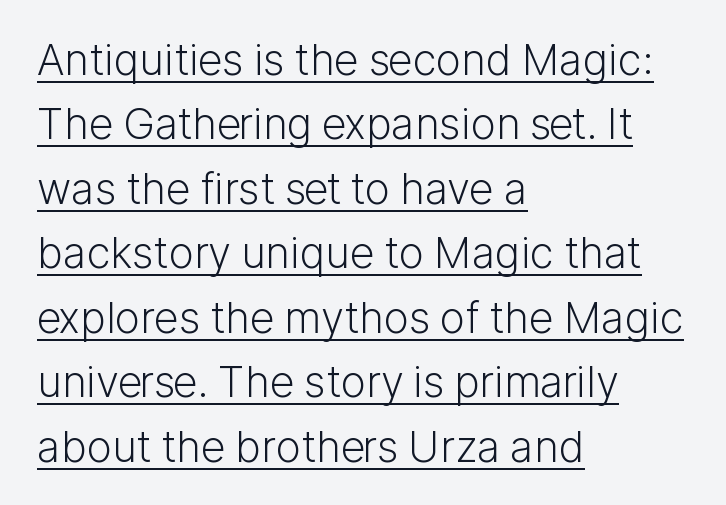
A classic flush-left, rag-right setting is used for this passage. The line texture is even and compact thanks to regular tracking. Students, observe the line beneath the letters — that is underlining. Reading down the column, the eye jumps a familiar distance to each next line.
